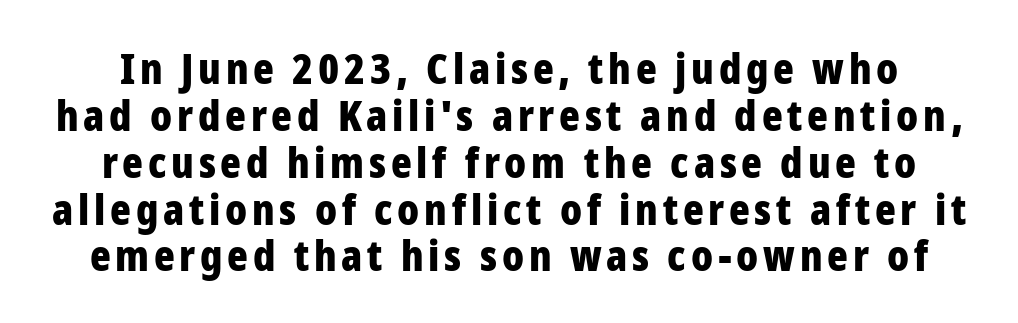
Q: Is the text bold? A: Yes.
Q: Is the text italic (slanted)? A: No, it is upright.
Q: Is the typeface a serif or a sans-serif typeface? A: Sans-serif.
Q: Is the text underlined? A: No.
Q: Is the spacing between lines tight, normal or loose? A: Tight.
Q: Width (condensed, normal, or wide)? A: Condensed.
Q: Stroke contrast? A: Low.
Q: x-height? A: Medium.
Q: Monospaced? A: No.
